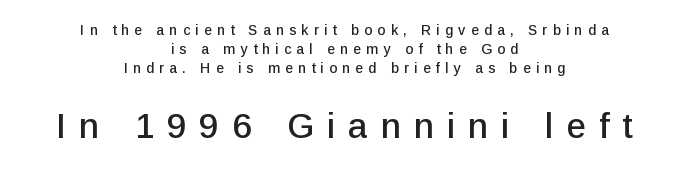
Q: Is the text italic (slanted)? A: No, it is upright.
Q: Is the typeface a serif or a sans-serif typeface? A: Sans-serif.
Q: Is the text underlined? A: No.
Q: How is the paragraph aligned? A: Centered.
Q: Is the spacing between letters normal or unusually wide? A: Unusually wide.
Q: Is the spacing between lines tight, normal or loose? A: Normal.
Q: Which block of text is set in a larger size, the first (top) or the second (bottom)? A: The second (bottom) one.
Q: Width (condensed, normal, or wide)? A: Normal.
Q: Stroke contrast? A: Low.
Q: x-height? A: Medium.
Q: Monospaced? A: No.
